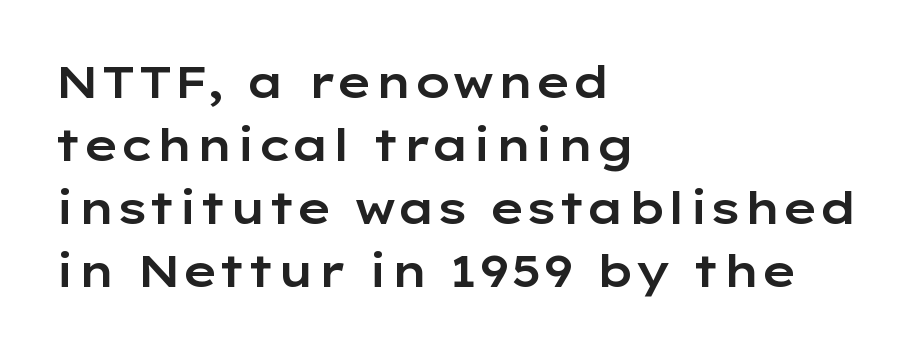
{"serif": "no", "italic": "no", "width": "wide", "stroke_contrast": "low", "x_height": "medium", "monospaced": "no", "underline": "no", "align": "left", "line_spacing": "normal", "line_spacing_ratio": 1.43, "letter_spacing": "normal", "letter_spacing_em": 0.0, "glyph_px": 44}
